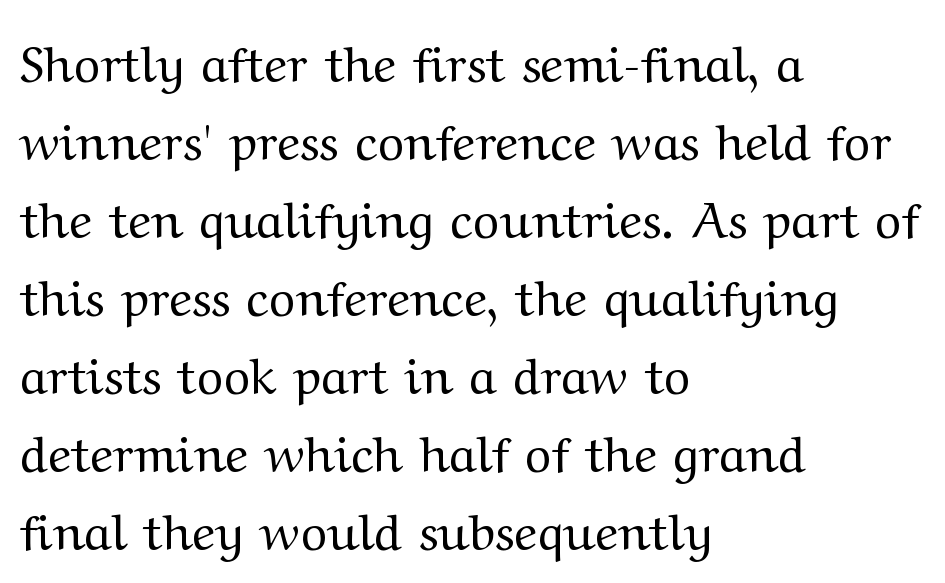
Q: Is the text bold? A: No.
Q: Is the text italic (slanted)? A: No, it is upright.
Q: Is the typeface a serif or a sans-serif typeface? A: Serif.
Q: Is the text underlined? A: No.
Q: How is the paragraph aligned? A: Left-aligned.
Q: Is the spacing between letters normal or unusually wide? A: Normal.
Q: Is the spacing between lines tight, normal or loose? A: Normal.
Q: Width (condensed, normal, or wide)? A: Wide.
Q: Stroke contrast? A: Medium.
Q: x-height? A: Medium.
Q: Monospaced? A: No.
